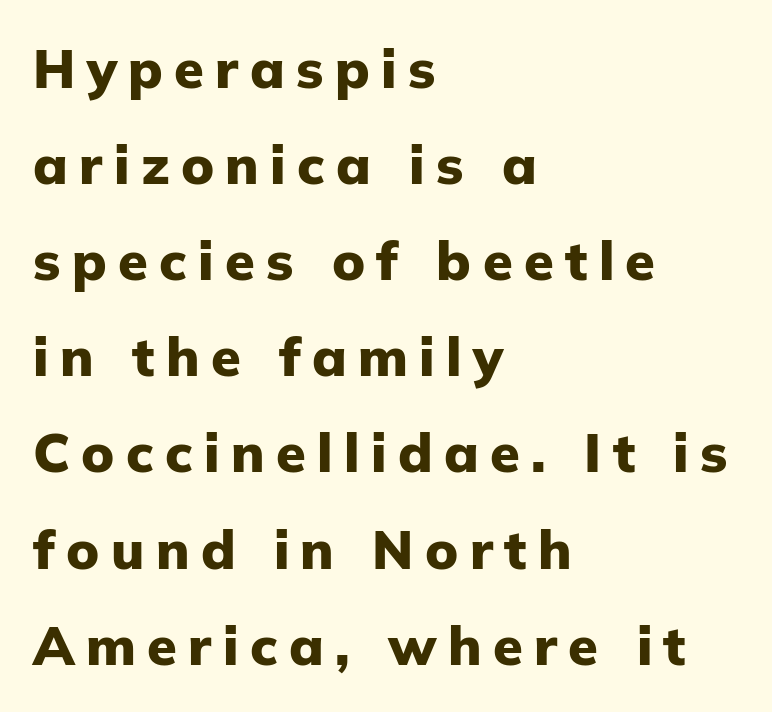
The image shows 54 px heavy sans-serif type, upright; set left-aligned, line spacing 1.78x, unusually wide letter spacing (+0.21 em), not underlined; low stroke contrast and a medium x-height.
